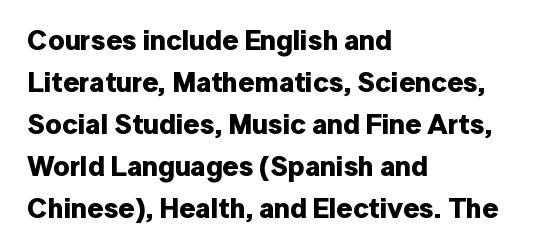
The baseline area is clear. In terms of letterspacing, this is plain default setting. Short and long lines alike share a common starting point at left. This block has exactly the height ordinary leading produces. Posture: vertical.
